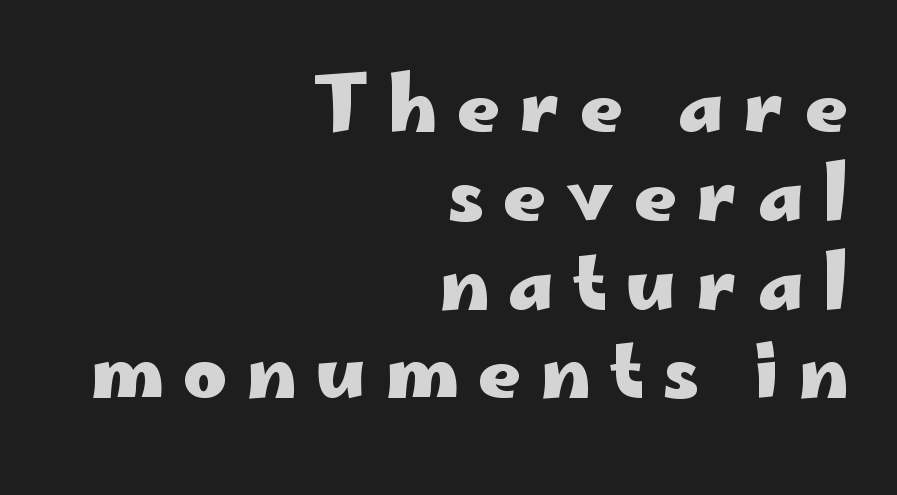
Characters follow at a spacing far wider than the type designer built in. Check under the words: just untouched page. The letters advance in unequal steps, a hallmark of proportional type. Caption: bold face, heavy strokes.
